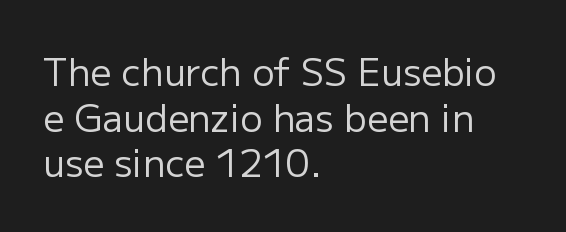
{"serif": "no", "italic": "no", "bold": "no", "weight": "regular", "width": "normal", "stroke_contrast": "low", "x_height": "medium", "monospaced": "no", "underline": "no", "align": "left", "line_spacing_ratio": 1.23, "letter_spacing": "normal", "letter_spacing_em": 0.0, "glyph_px": 37}
